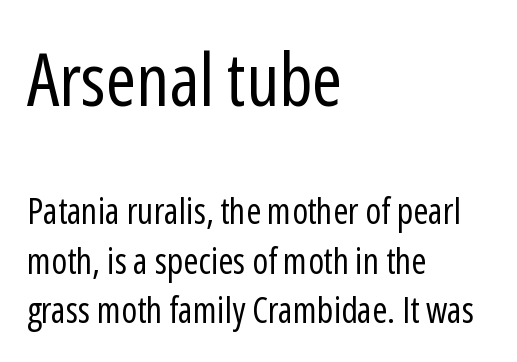
Q: Is the text bold? A: No.
Q: Is the text italic (slanted)? A: No, it is upright.
Q: Is the typeface a serif or a sans-serif typeface? A: Sans-serif.
Q: Is the text underlined? A: No.
Q: How is the paragraph aligned? A: Left-aligned.
Q: Is the spacing between letters normal or unusually wide? A: Normal.
Q: Is the spacing between lines tight, normal or loose? A: Normal.
Q: Which block of text is set in a larger size, the first (top) or the second (bottom)? A: The first (top) one.
Q: Width (condensed, normal, or wide)? A: Condensed.
Q: Stroke contrast? A: Low.
Q: x-height? A: Medium.
Q: Monospaced? A: No.
